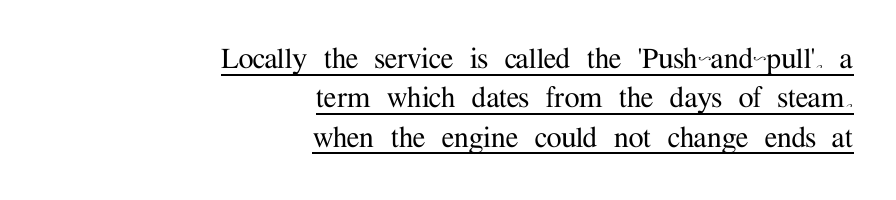
{"serif": "yes", "italic": "no", "width": "normal", "stroke_contrast": "medium", "x_height": "medium", "monospaced": "no", "underline": "yes", "align": "right", "line_spacing_ratio": 1.16, "letter_spacing": "normal", "letter_spacing_em": 0.0, "glyph_px": 34}
